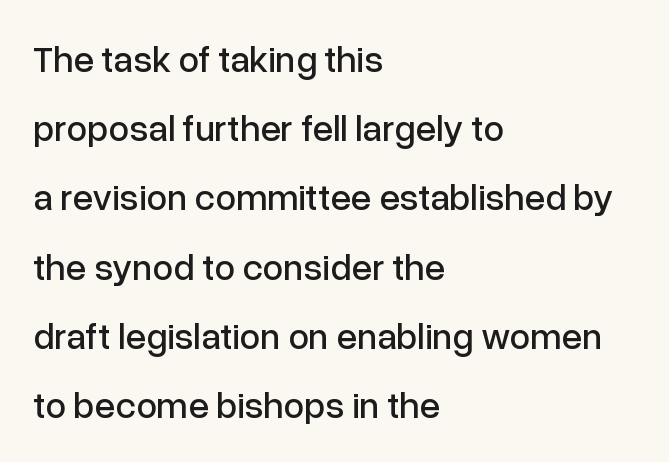
The image shows 37 px sans-serif type, upright; set left-aligned, line spacing 1.87x, normal letter spacing, not underlined; low stroke contrast and a medium x-height.
